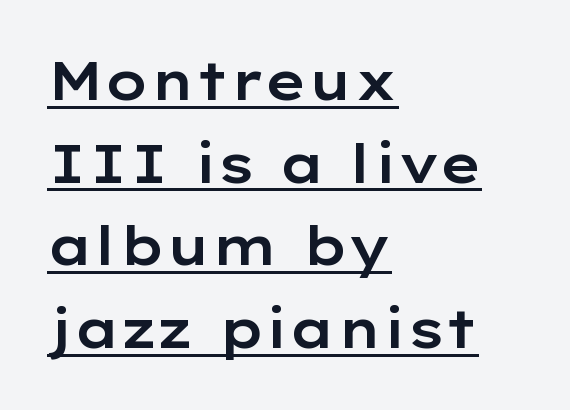
Regarding leading, the lines here are spaced in the standard way. Classification — sans serif. The letters advance in unequal steps, a hallmark of proportional type. Horizontal alignment here is leftward, the default for most running prose.
